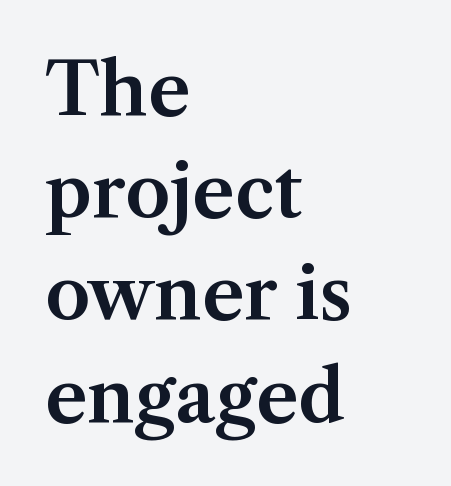
{"serif": "yes", "italic": "no", "width": "normal", "stroke_contrast": "medium", "x_height": "medium", "monospaced": "no", "underline": "no", "align": "left", "line_spacing": "normal", "line_spacing_ratio": 1.42, "letter_spacing": "normal", "letter_spacing_em": 0.0, "glyph_px": 72}
